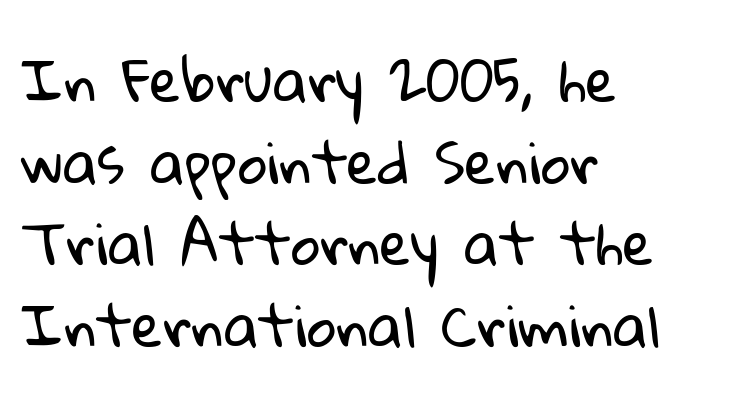
Q: Is the text bold? A: No.
Q: Is the typeface a serif or a sans-serif typeface? A: Sans-serif.
Q: Is the text underlined? A: No.
Q: How is the paragraph aligned? A: Left-aligned.
Q: Is the spacing between letters normal or unusually wide? A: Normal.
Q: Is the spacing between lines tight, normal or loose? A: Normal.
Q: Width (condensed, normal, or wide)? A: Normal.
Q: Stroke contrast? A: Low.
Q: x-height? A: Medium.
Q: Monospaced? A: No.
